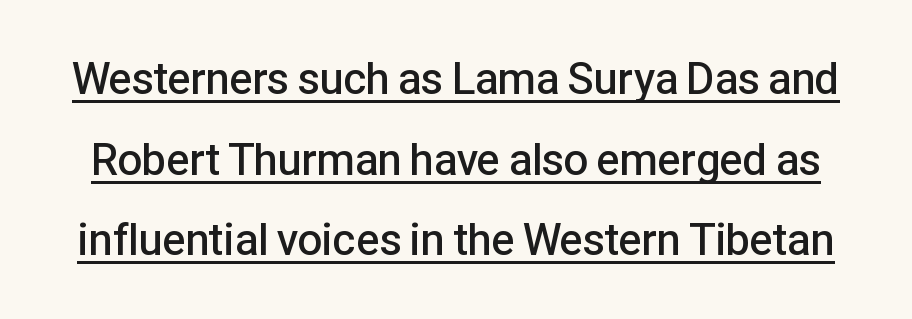
The image shows 44 px semibold sans-serif type, upright; set line spacing 1.83x, normal letter spacing, underlined; low stroke contrast and a medium x-height.
